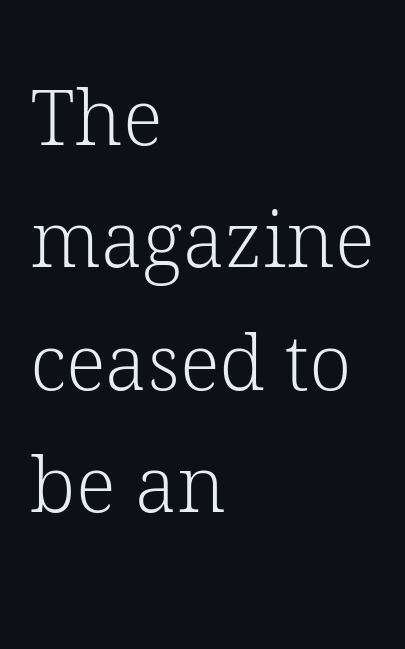
{"serif": "yes", "italic": "no", "bold": "no", "weight": "light", "width": "normal", "stroke_contrast": "low", "x_height": "medium", "monospaced": "no", "underline": "no", "align": "left", "line_spacing": "normal", "line_spacing_ratio": 1.57, "letter_spacing": "normal", "letter_spacing_em": 0.0, "glyph_px": 78}
